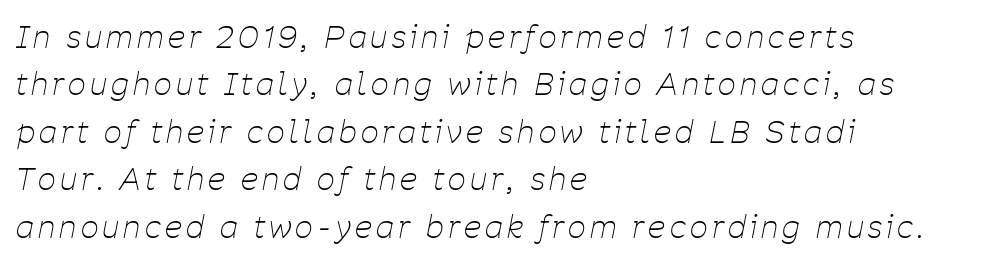
Decoration check: the copy has no underline. Interline gaps are of average width in this sample. Does the copy run flush right? No — it runs flush left. This sample has the flowing, uneven cadence of proportional lettering.
